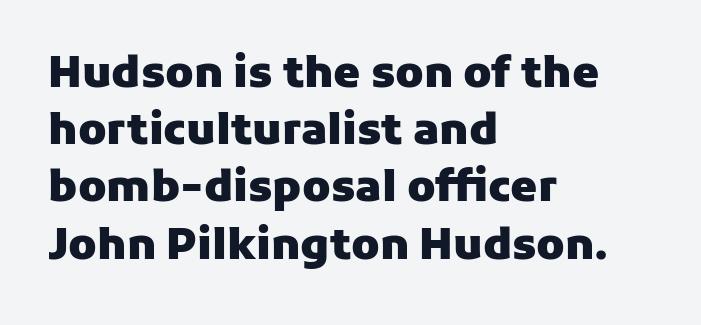
The specimen omits any rule beneath the text block's lines. This block has exactly the height ordinary leading produces. The rag falls on the right side of this text block. Here the designer chose a conventional face with non-uniform glyph widths.
